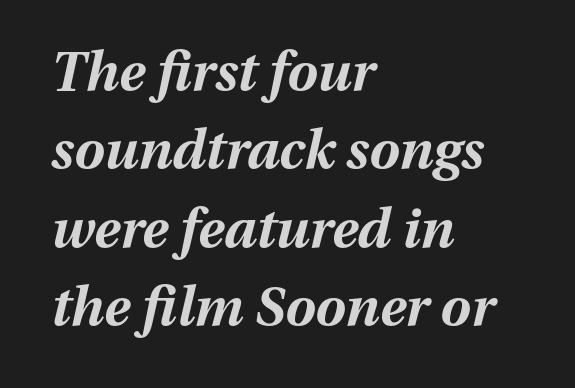
The letters sit at their default tracking, neither squeezed nor spread. Italic: yes, the glyphs are oblique. Evenly set lines give the paragraph a standard silhouette. The lines are quadded left. Decoration check: the copy has no underline.
